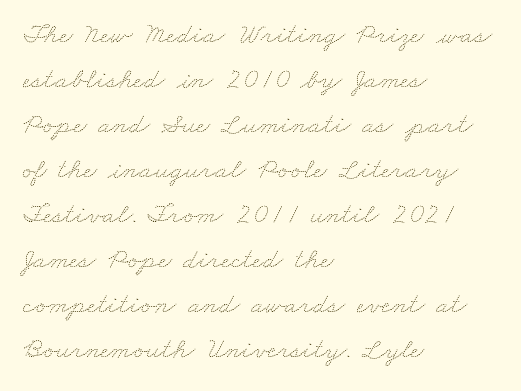
The image shows 29 px thin, wide type; set left-aligned, normal line spacing (1.55x), normal letter spacing, not underlined; medium stroke contrast and a small x-height.
